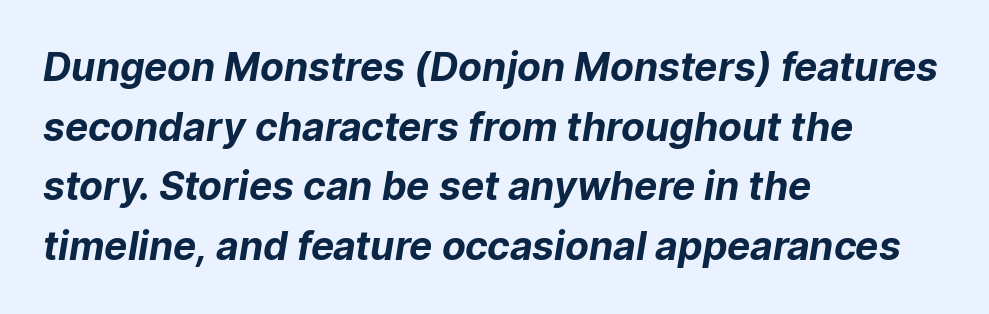
Q: Is the text bold? A: Yes.
Q: Is the typeface a serif or a sans-serif typeface? A: Sans-serif.
Q: Is the text underlined? A: No.
Q: How is the paragraph aligned? A: Left-aligned.
Q: Is the spacing between letters normal or unusually wide? A: Normal.
Q: Is the spacing between lines tight, normal or loose? A: Normal.
Q: Width (condensed, normal, or wide)? A: Normal.
Q: Stroke contrast? A: Low.
Q: x-height? A: Medium.
Q: Monospaced? A: No.
